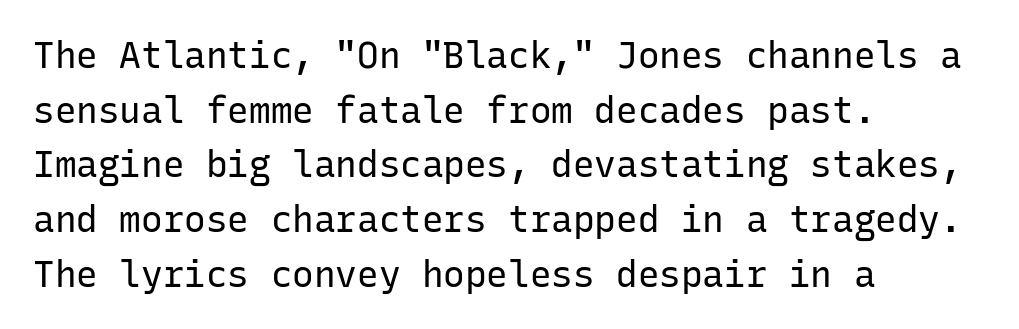
Descenders are the only things crossing below the line. Every stem runs plumb, perpendicular to the baseline. Standard letterfit; no display-style spreading of the glyphs. Which margin do the lines hug? The left one — the right edge is uneven. Monospaced: the letters line up in strict vertical columns.
